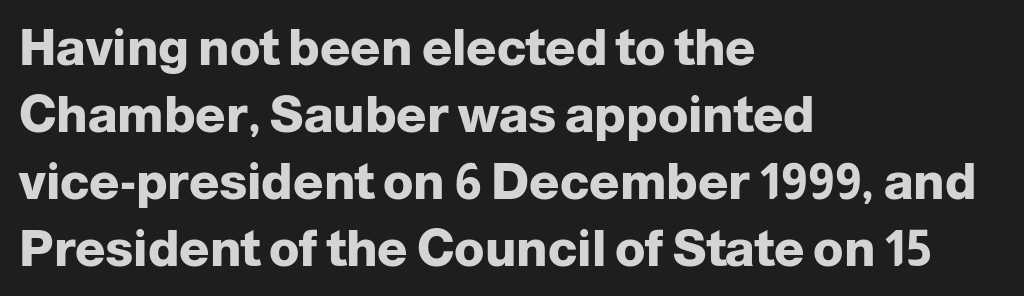
{"serif": "no", "italic": "no", "bold": "yes", "weight": "heavy", "width": "normal", "stroke_contrast": "low", "x_height": "medium", "monospaced": "no", "underline": "no", "align": "left", "line_spacing": "normal", "line_spacing_ratio": 1.34, "letter_spacing": "normal", "letter_spacing_em": 0.0, "glyph_px": 50}
